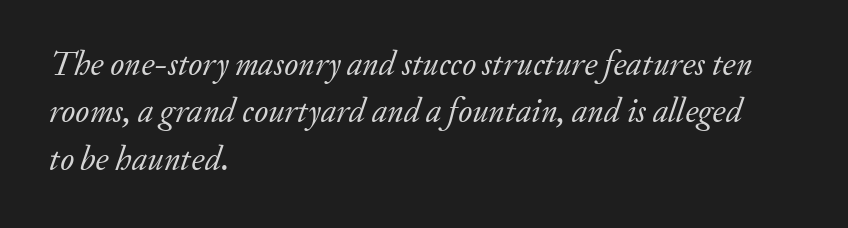
The image shows 34 px regular-weight serif type, italic (leaning right); set left-aligned, normal line spacing (1.39x), normal letter spacing, not underlined; low stroke contrast and a small x-height.
